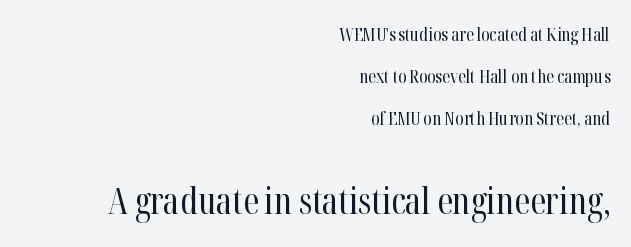
Q: Is the text bold? A: No.
Q: Is the text italic (slanted)? A: No, it is upright.
Q: Is the typeface a serif or a sans-serif typeface? A: Serif.
Q: Is the text underlined? A: No.
Q: How is the paragraph aligned? A: Right-aligned.
Q: Is the spacing between letters normal or unusually wide? A: Normal.
Q: Is the spacing between lines tight, normal or loose? A: Loose.
Q: Which block of text is set in a larger size, the first (top) or the second (bottom)? A: The second (bottom) one.
Q: Width (condensed, normal, or wide)? A: Condensed.
Q: Stroke contrast? A: High.
Q: x-height? A: Medium.
Q: Monospaced? A: No.
